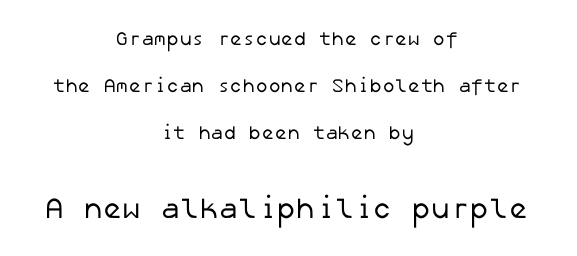
In CSS terms this would be text-align: center. Size hierarchy here favors the trailing block over the leading one. A typesetter would call this leading open, well beyond the default. These lines keep a tight, regular rhythm from letter to letter.
